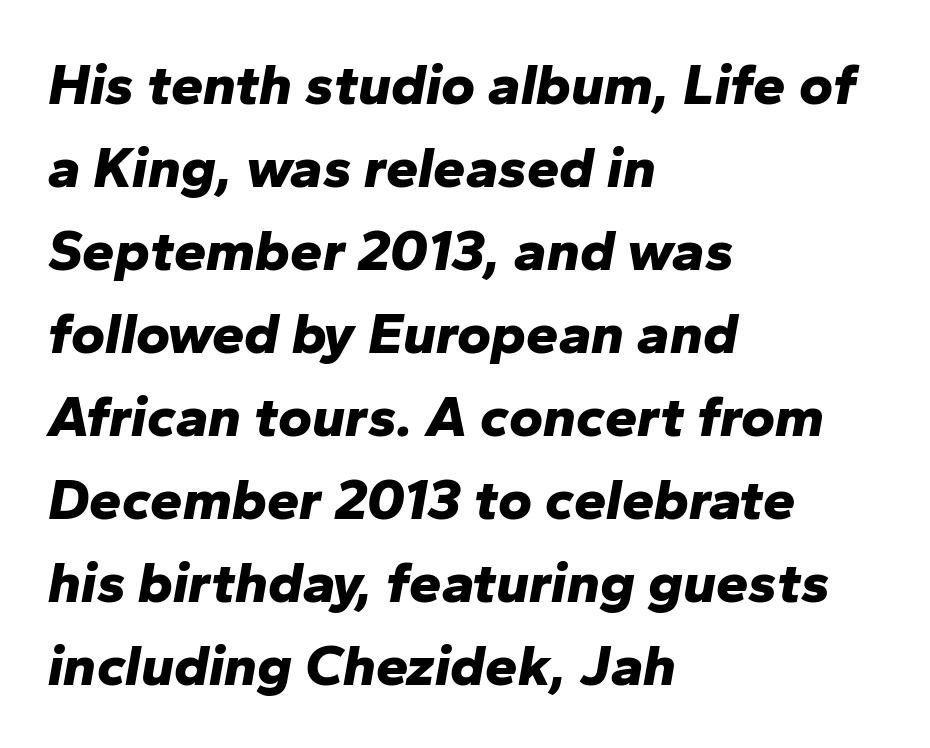
The image shows 58 px bold type, italic (leaning right); set left-aligned, normal line spacing (1.43x), normal letter spacing, not underlined; low stroke contrast and a medium x-height.
